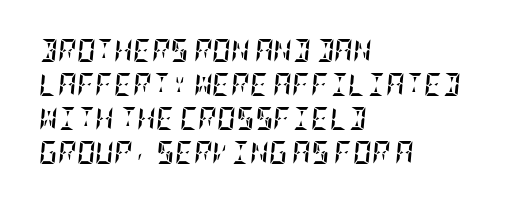
{"italic": "yes", "lean": "right", "slant_degrees": 5, "bold": "yes", "underline": "no", "align": "left", "line_spacing": "normal", "line_spacing_ratio": 1.48, "letter_spacing": "normal", "letter_spacing_em": 0.0, "glyph_px": 23}
